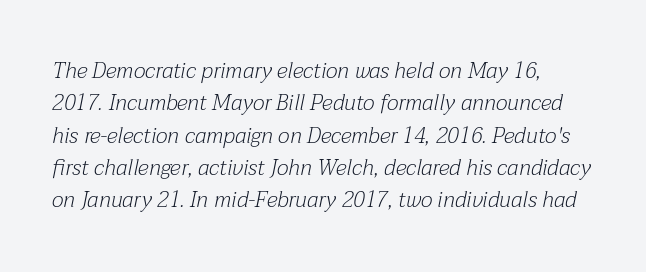
The lines sit at an ordinary, default distance from one another. Heaviness? Minimal to ordinary, like unemphasized prose. The specimen reads as italic at a glance. No word sits above an underline. What stands out about the letter spacing? Nothing — it is the standard amount.
